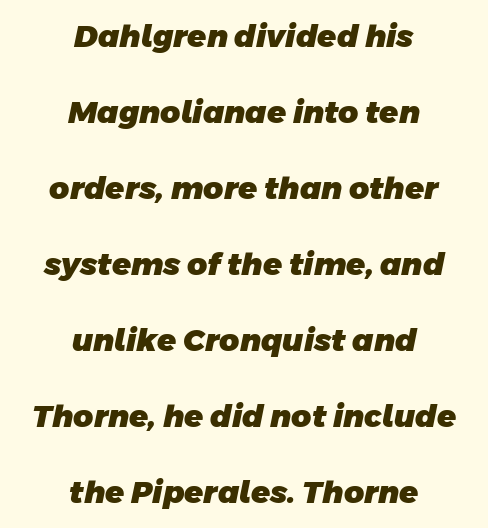
Plain, unruled lines of type. These lines carry a lot of weight — the face is fully bold. In terms of letterform style, serifs are entirely absent. The lines in this sample share a center point and differ in where they start and stop. A typesetter would call this proportional, since set widths differ per character. The line-height multiplier appears high, well above default.
